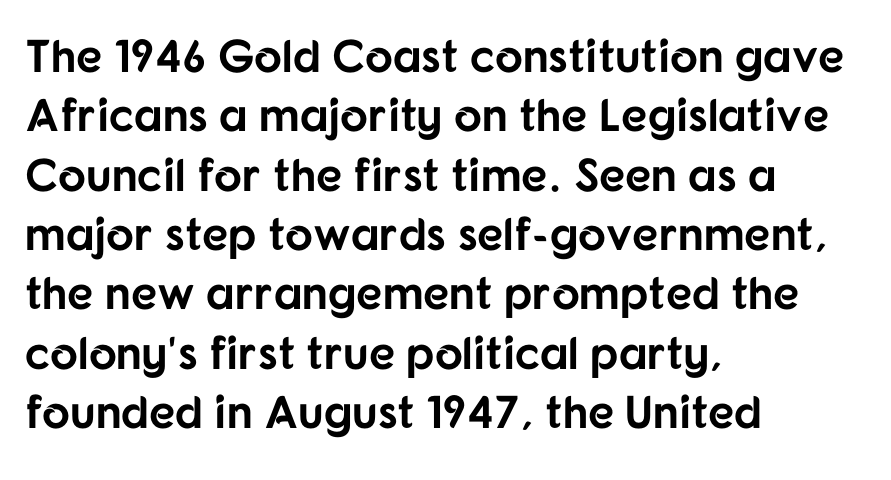
Plenty of ink on the page — the face is bold. Is there much room between lines? A standard amount, neither cramped nor airy. Horizontally, the lines are justified to the leading edge only. Ordinary non-slanted type is in use. The glyphs are unaccompanied by any horizontal stroke below them.
